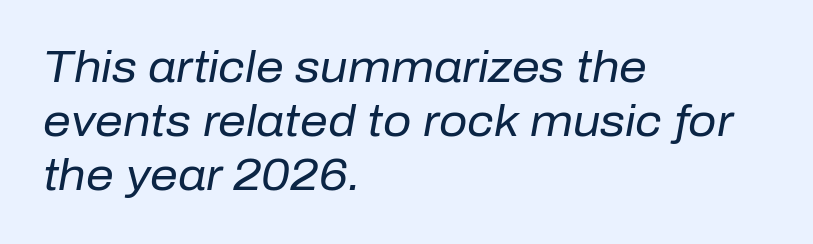
The image shows 44 px regular-weight type, italic (leaning right); set left-aligned, line spacing 1.23x, normal letter spacing, not underlined; low stroke contrast and a medium x-height.
